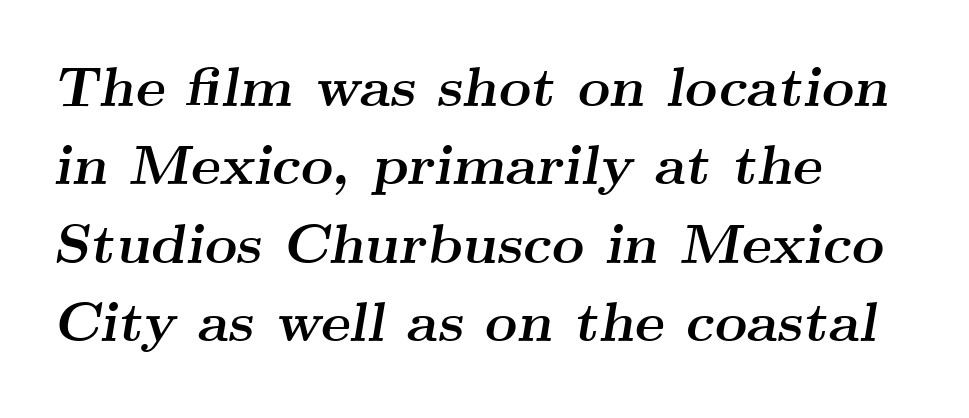
Short and long lines alike share a common starting point at left. The rendering keeps characters at their native spacing. Plenty of ink on the page — the face is bold. The passage shown is typed in a proportional face where columns would drift. You can tell from the footed stems that serif type was used. A typesetter would mark this as italic.
